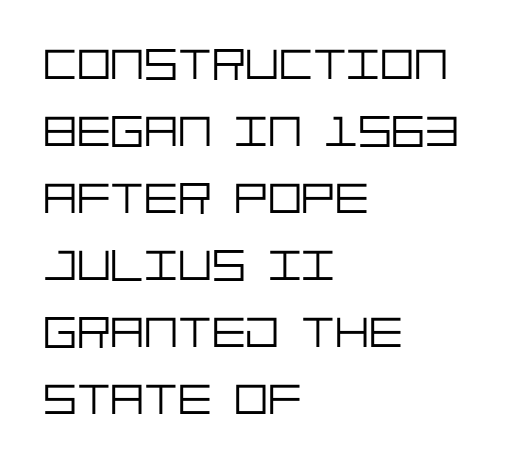
The image shows 45 px light sans-serif type, upright; set left-aligned, normal line spacing (1.49x), normal letter spacing, not underlined; low stroke contrast and a large x-height.
